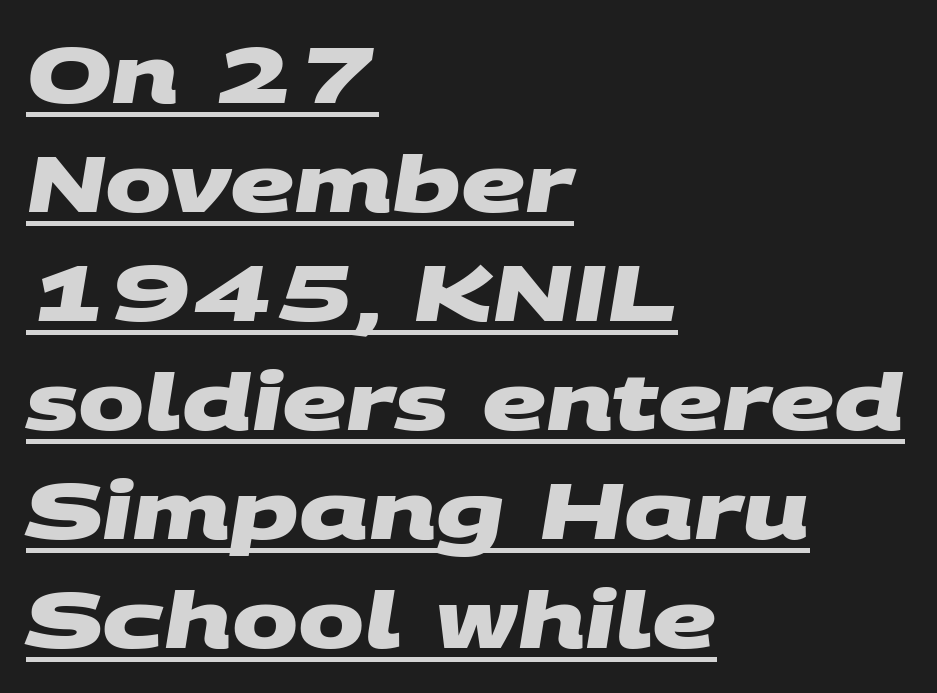
The image shows 79 px heavy, wide sans-serif type; set left-aligned, normal line spacing (1.38x), normal letter spacing, underlined; medium stroke contrast and a large x-height.
